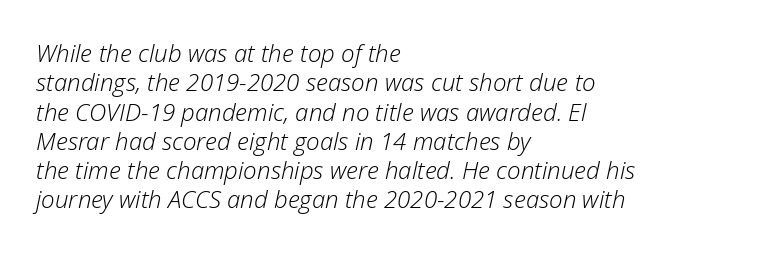
The image shows 24 px text type, italic (leaning right); set left-aligned, line spacing 1.22x, normal letter spacing, not underlined.
